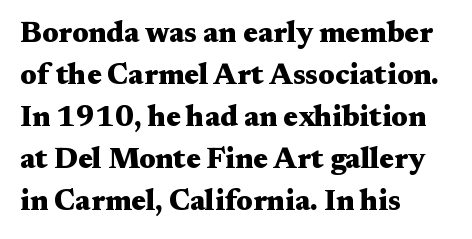
Q: Is the text bold? A: Yes.
Q: Is the text italic (slanted)? A: No, it is upright.
Q: Is the typeface a serif or a sans-serif typeface? A: Serif.
Q: Is the text underlined? A: No.
Q: How is the paragraph aligned? A: Left-aligned.
Q: Is the spacing between letters normal or unusually wide? A: Normal.
Q: Is the spacing between lines tight, normal or loose? A: Normal.
Q: Width (condensed, normal, or wide)? A: Wide.
Q: Stroke contrast? A: Medium.
Q: x-height? A: Medium.
Q: Monospaced? A: No.
